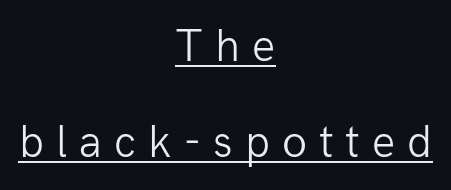
Notice the wide empty band between every row — that's loose leading. Short note: letters widely spaced. Every character sits straight up, as roman type does. Underlined type.
